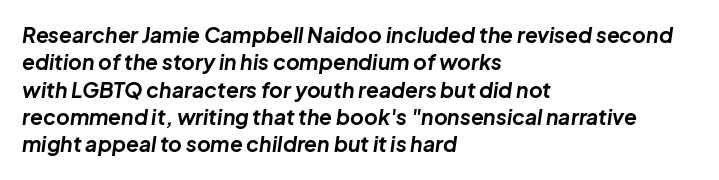
Caption: bold face, heavy strokes. Horizontal bands of white between lines are of average thickness. Here the glyphs are tracked normally, forming tight word shapes. Posture: slanted. A student would call this left alignment; a typographer would say flush left, rag right. Plain, unruled lines of type.
